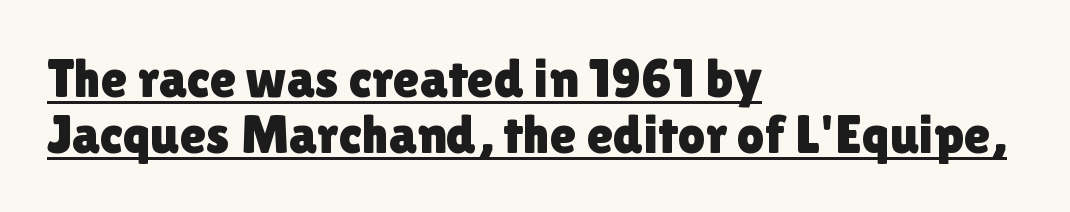
{"serif": "no", "italic": "no", "width": "normal", "x_height": "medium", "monospaced": "no", "underline": "yes", "align": "left", "line_spacing": "tight", "line_spacing_ratio": 1.03, "letter_spacing": "normal", "letter_spacing_em": 0.0, "glyph_px": 54}
